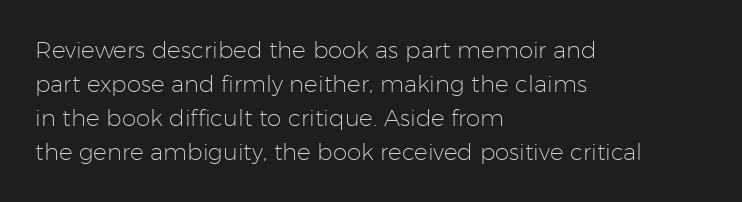
The image shows 23 px text type, upright; set left-aligned, normal line spacing (1.48x), normal letter spacing, not underlined.
